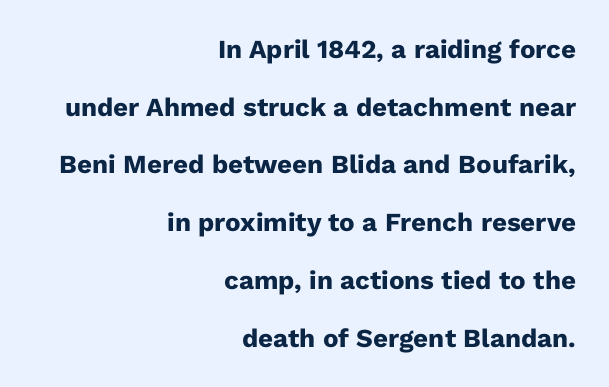
{"italic": "no", "bold": "yes", "underline": "no", "align": "right", "line_spacing": "loose", "line_spacing_ratio": 2.22, "letter_spacing": "normal", "letter_spacing_em": 0.0, "glyph_px": 26}
